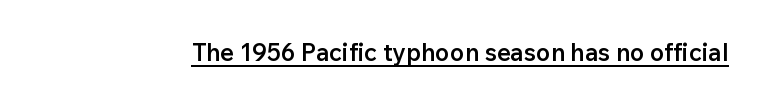
The image shows 24 px text type, upright; set normal letter spacing, underlined.
